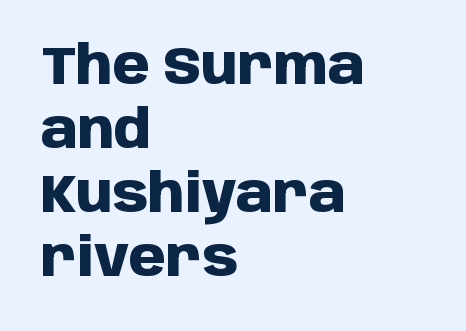
Q: Is the text bold? A: Yes.
Q: Is the text italic (slanted)? A: No, it is upright.
Q: Is the typeface a serif or a sans-serif typeface? A: Sans-serif.
Q: Is the text underlined? A: No.
Q: How is the paragraph aligned? A: Left-aligned.
Q: Is the spacing between letters normal or unusually wide? A: Normal.
Q: Width (condensed, normal, or wide)? A: Normal.
Q: Stroke contrast? A: Low.
Q: x-height? A: Large.
Q: Monospaced? A: No.
